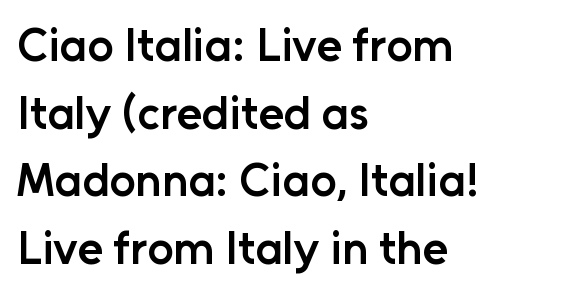
Spacing verdict: proportional, widths tailored to each character. Quick note: not italic, upright. Does the copy run flush right? No — it runs flush left. The characters display no serif detailing; their extremities are plain. Letters rest on an invisible, unmarked baseline. Firm but not heavy-handed strokes: this text is semibold.
